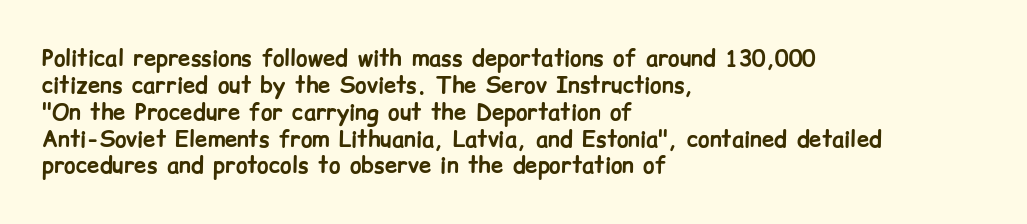
Q: Is the text bold? A: Yes.
Q: Is the text italic (slanted)? A: No, it is upright.
Q: Is the text underlined? A: No.
Q: How is the paragraph aligned? A: Left-aligned.
Q: Is the spacing between letters normal or unusually wide? A: Normal.
